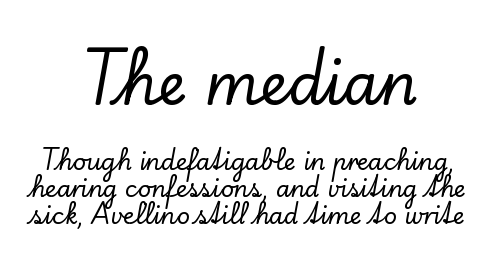
{"serif": "yes", "width": "normal", "stroke_contrast": "low", "x_height": "small", "monospaced": "no", "underline": "no", "align": "center", "line_spacing_ratio": 1.18, "letter_spacing": "normal", "letter_spacing_em": 0.0, "larger_block": "first", "size_ratio": 2.48, "glyph_px": 57}
